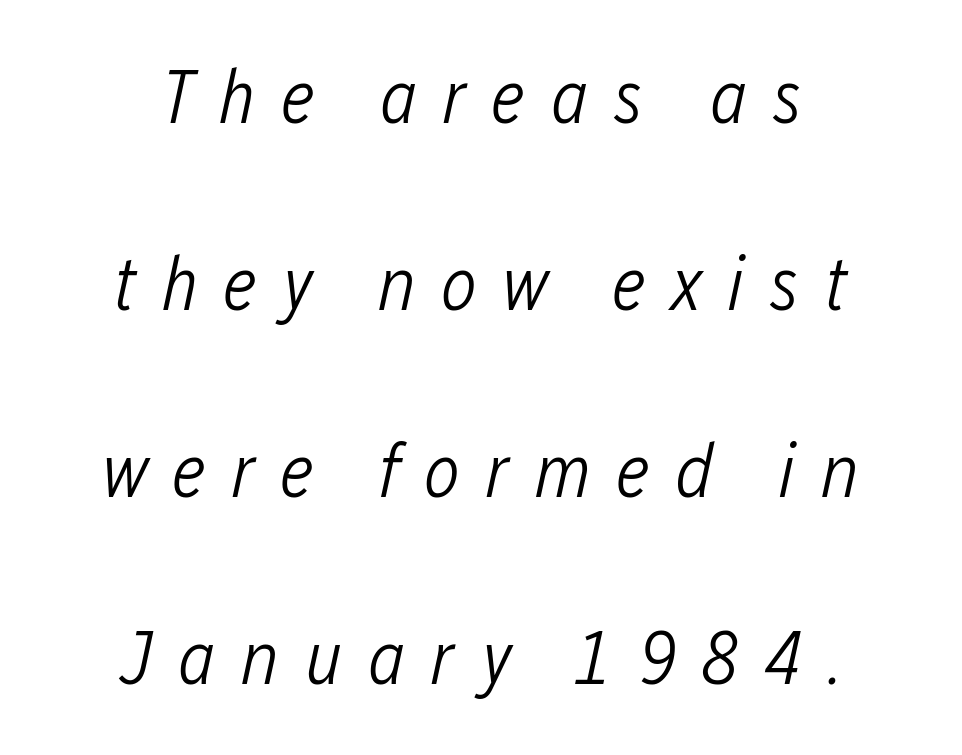
Think of a printed novel: that variable character pitch is what you see here. No word sits above an underline. Vertical stems look standard width or narrower in stroke. Notice how the stems are inclined rather than vertical — that's the hallmark of italics. How are the letters spaced? Widely, with obvious added tracking. Line starts and ends both wander, symmetrically.
